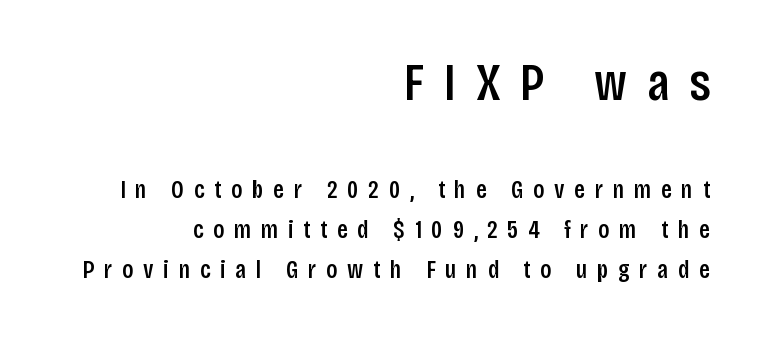
Posture: upright roman. This block has exactly the height ordinary leading produces. Proportional: the letters do not fall into vertical columns. This rendering features lettering with no underline.
